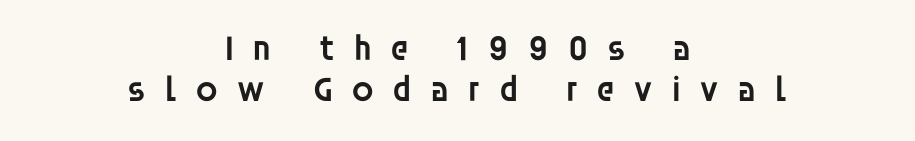
The image shows 36 px semibold sans-serif type, upright; set centered, tight line spacing (1.14x), unusually wide letter spacing (+0.49 em), not underlined; low stroke contrast and a large x-height.
